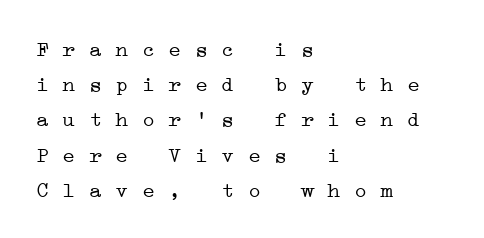
Q: Is the text bold? A: No.
Q: Is the text underlined? A: No.
Q: How is the paragraph aligned? A: Left-aligned.
Q: Is the spacing between letters normal or unusually wide? A: Normal.
Q: Is the spacing between lines tight, normal or loose? A: Normal.
